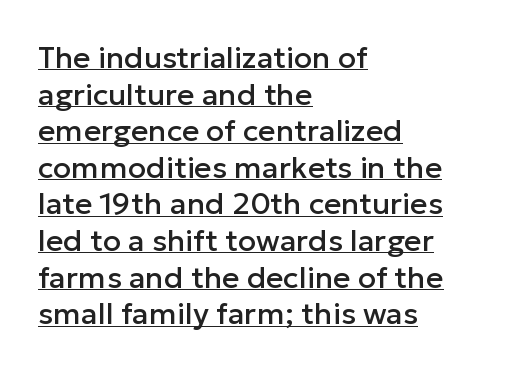
{"serif": "no", "italic": "no", "width": "normal", "stroke_contrast": "low", "x_height": "medium", "monospaced": "no", "underline": "yes", "align": "left", "line_spacing_ratio": 1.22, "letter_spacing": "normal", "letter_spacing_em": 0.0, "glyph_px": 30}
